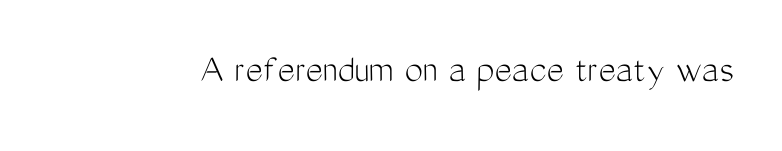
{"serif": "no", "italic": "no", "bold": "no", "weight": "light", "width": "condensed", "stroke_contrast": "medium", "x_height": "medium", "monospaced": "no", "underline": "no", "letter_spacing": "normal", "letter_spacing_em": 0.0, "glyph_px": 41}
